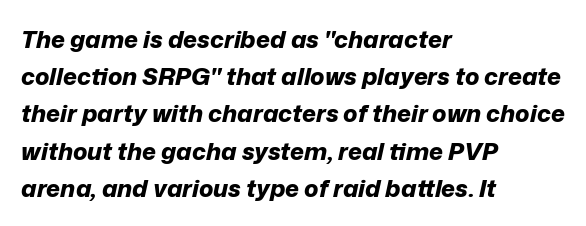
The image shows 24 px bold type, italic (leaning right); set left-aligned, normal line spacing (1.55x), normal letter spacing, not underlined.
